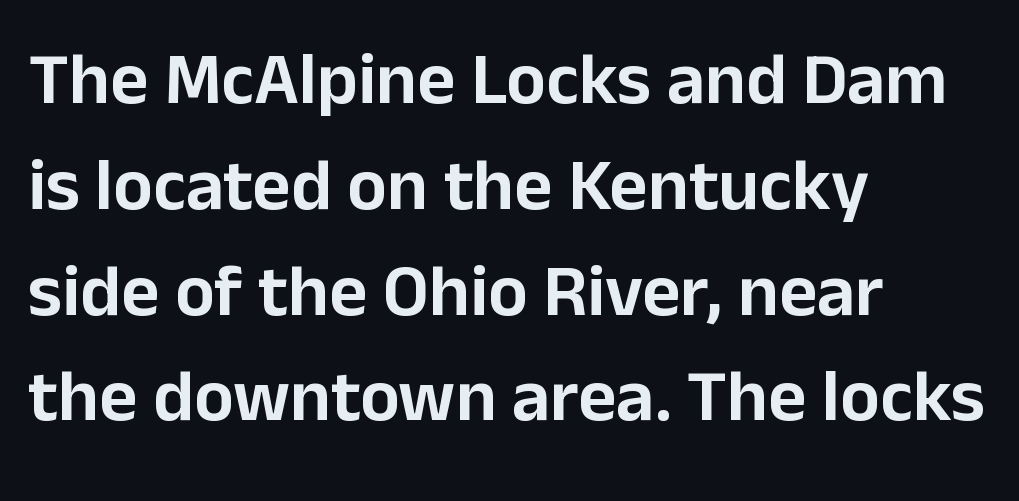
{"serif": "no", "italic": "no", "width": "normal", "stroke_contrast": "low", "x_height": "medium", "monospaced": "no", "underline": "no", "align": "left", "line_spacing": "normal", "line_spacing_ratio": 1.43, "letter_spacing": "normal", "letter_spacing_em": 0.0, "glyph_px": 74}
